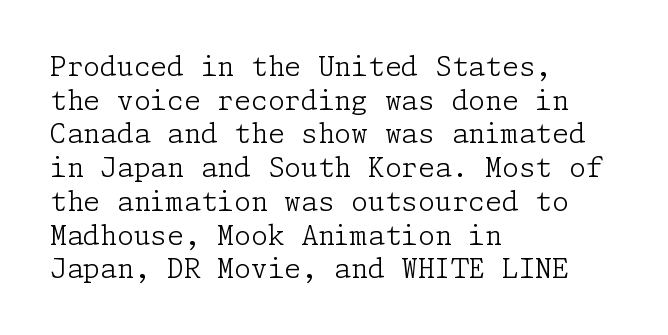
Q: Is the text bold? A: No.
Q: Is the text italic (slanted)? A: No, it is upright.
Q: Is the text underlined? A: No.
Q: How is the paragraph aligned? A: Left-aligned.
Q: Is the spacing between letters normal or unusually wide? A: Normal.
Q: Is the spacing between lines tight, normal or loose? A: Normal.
